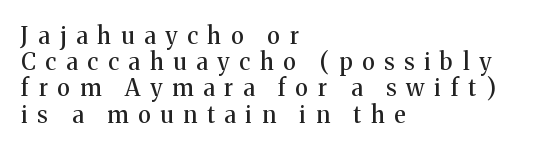
Q: Is the text italic (slanted)? A: No, it is upright.
Q: Is the text underlined? A: No.
Q: How is the paragraph aligned? A: Left-aligned.
Q: Is the spacing between letters normal or unusually wide? A: Unusually wide.
Q: Is the spacing between lines tight, normal or loose? A: Tight.
